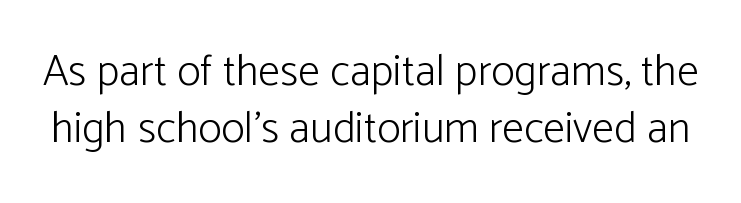
Q: Is the text bold? A: No.
Q: Is the text italic (slanted)? A: No, it is upright.
Q: Is the typeface a serif or a sans-serif typeface? A: Sans-serif.
Q: Is the text underlined? A: No.
Q: Is the spacing between letters normal or unusually wide? A: Normal.
Q: Is the spacing between lines tight, normal or loose? A: Normal.
Q: Width (condensed, normal, or wide)? A: Normal.
Q: Stroke contrast? A: Low.
Q: x-height? A: Medium.
Q: Monospaced? A: No.
